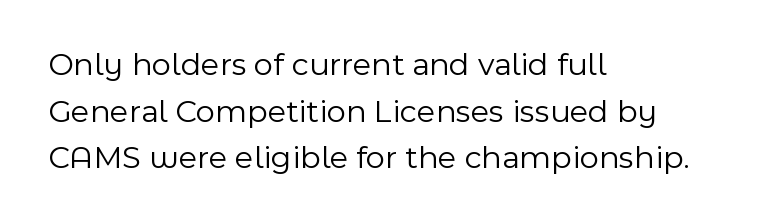
Observe the ordinary spacing: letters are neighbours, not strangers. Baseline-to-baseline distance is the conventional proportion of letter height. This is sans-serif lettering, the kind often seen on screens and signage. Plain, unruled lines of type. Short and long lines alike share a common starting point at left.
